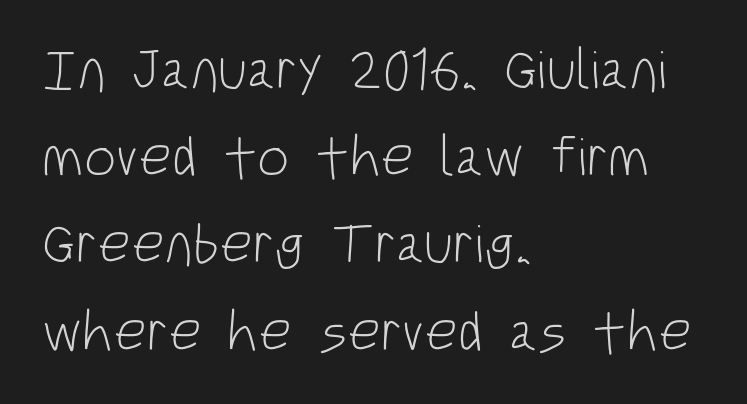
The image shows 57 px light, condensed sans-serif type, upright; set left-aligned, normal line spacing (1.53x), normal letter spacing, not underlined; low stroke contrast and a large x-height.
